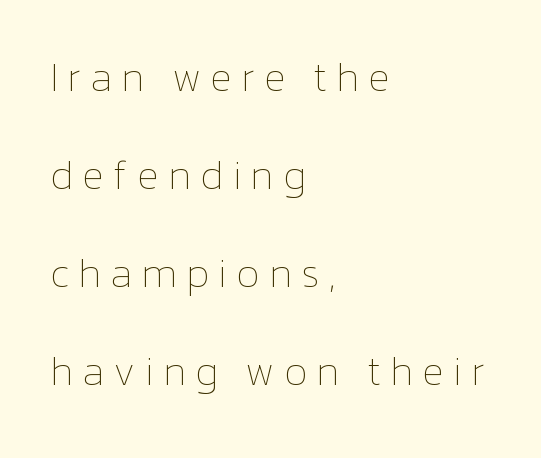
Plain, unruled lines of type. Between one letter and the next there's a generous, obvious gap. The typeface has the unassuming heft of standard copy or less. The axis of the letterforms is exactly vertical. Interline gaps are noticeably wide in this sample. The face used here is proportionally spaced, like ordinary book or web type.
